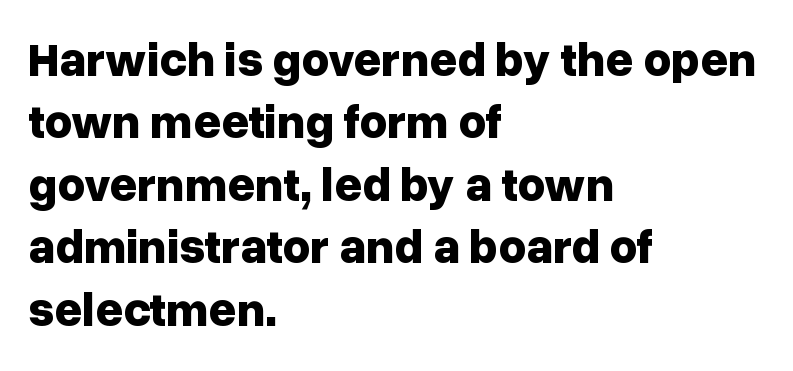
Q: Is the text bold? A: Yes.
Q: Is the text italic (slanted)? A: No, it is upright.
Q: Is the typeface a serif or a sans-serif typeface? A: Sans-serif.
Q: Is the text underlined? A: No.
Q: How is the paragraph aligned? A: Left-aligned.
Q: Is the spacing between letters normal or unusually wide? A: Normal.
Q: Is the spacing between lines tight, normal or loose? A: Normal.
Q: Width (condensed, normal, or wide)? A: Normal.
Q: Stroke contrast? A: Low.
Q: x-height? A: Medium.
Q: Monospaced? A: No.
